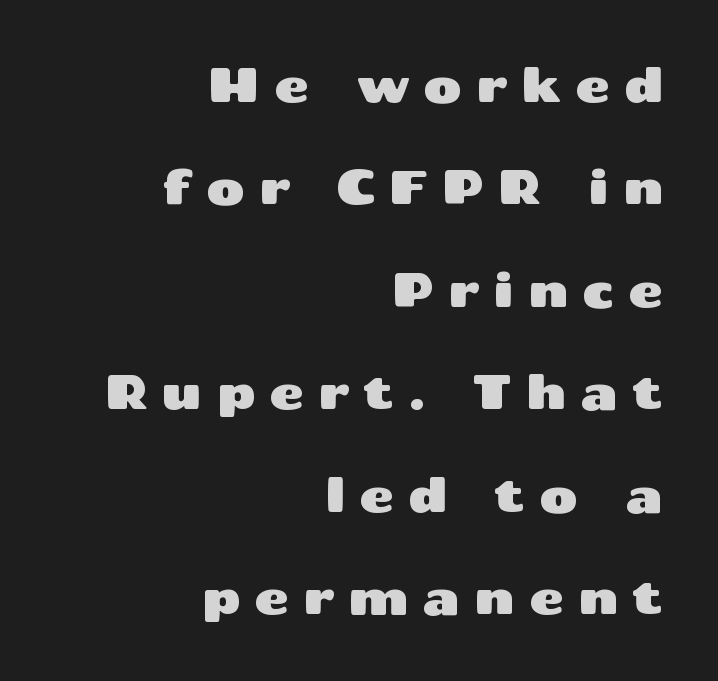
The image shows 47 px wide sans-serif type, upright; set right-aligned, loose line spacing (2.18x), unusually wide letter spacing (+0.3 em), not underlined; medium stroke contrast and a medium x-height.
